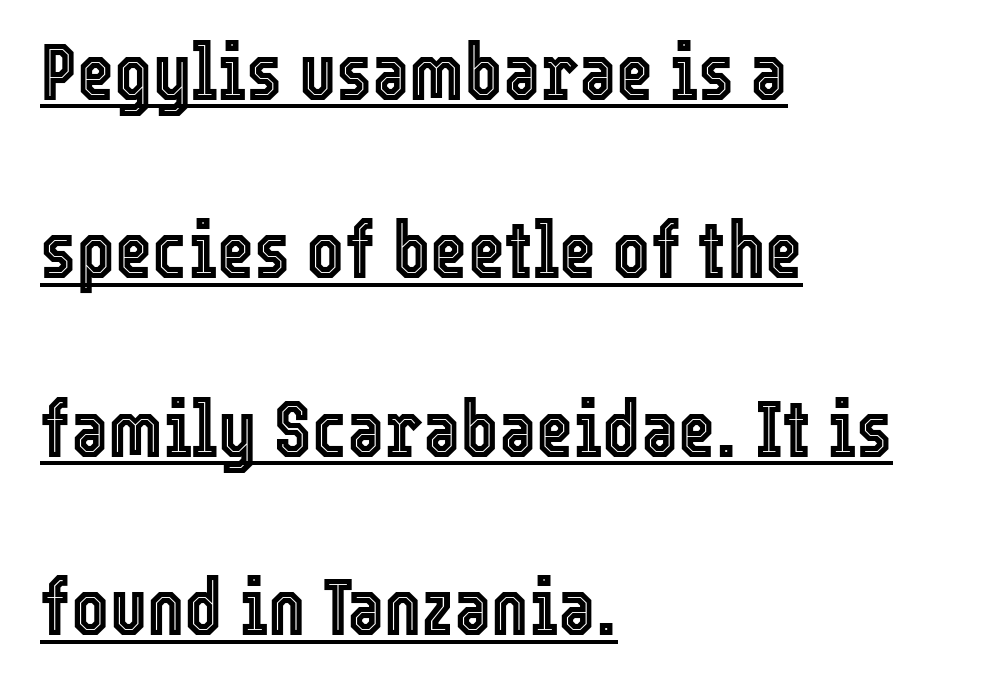
Proportional: the letters do not fall into vertical columns. Check the space under the baseline: a stroke is drawn there. Every stem runs plumb, perpendicular to the baseline. You could call the tracking neutral — neither tight nor loose. Horizontal bands of white between lines are thick stripes.
